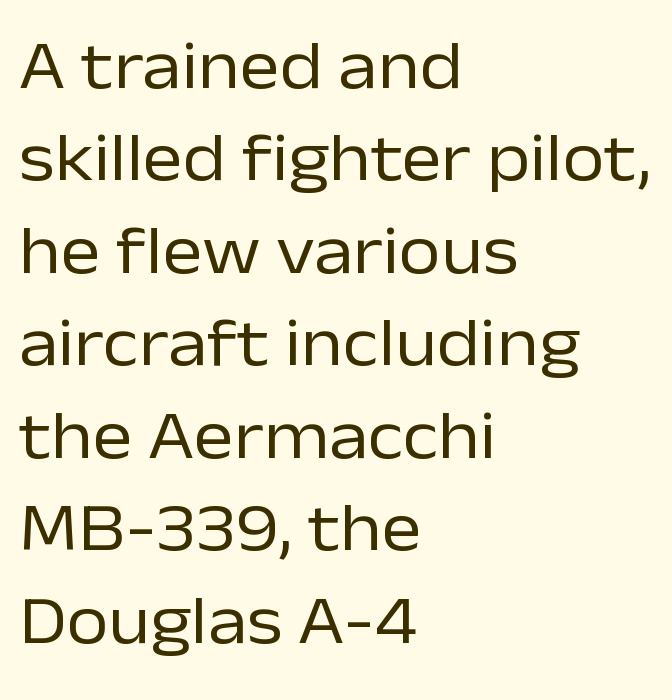
The image shows 68 px regular-weight sans-serif type, upright; set left-aligned, normal line spacing (1.36x), normal letter spacing, not underlined; low stroke contrast and a medium x-height.
